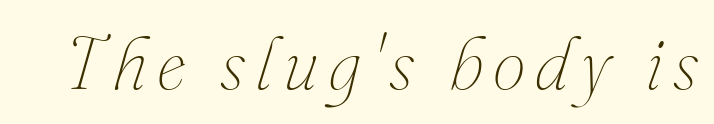
The image shows 74 px thin type, italic (leaning right); set not underlined; medium stroke contrast and a small x-height.
